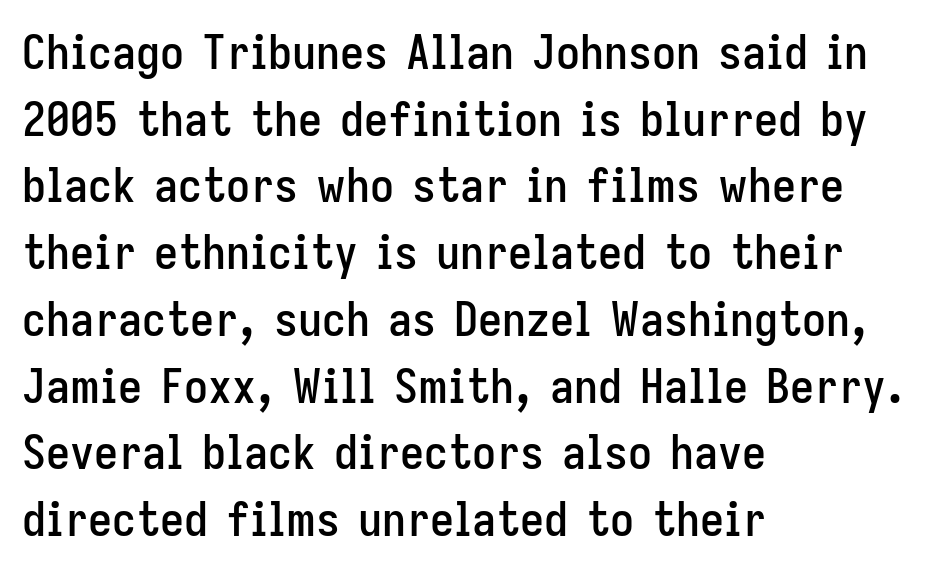
{"serif": "no", "italic": "no", "width": "condensed", "stroke_contrast": "low", "x_height": "medium", "monospaced": "no", "underline": "no", "align": "left", "line_spacing": "normal", "line_spacing_ratio": 1.39, "letter_spacing": "normal", "letter_spacing_em": 0.0, "glyph_px": 48}
